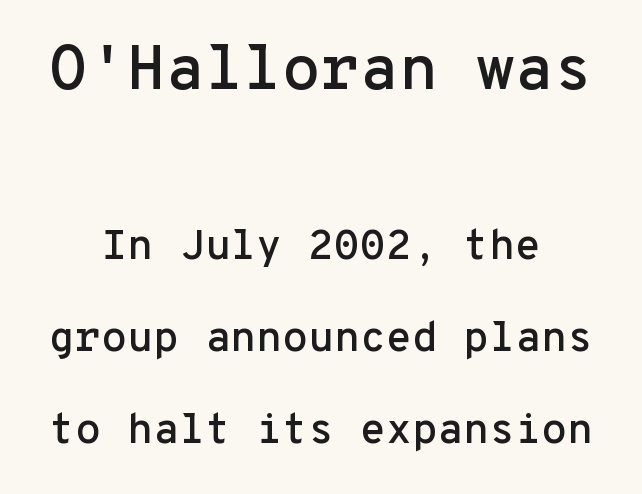
Q: Is the text italic (slanted)? A: No, it is upright.
Q: Is the typeface a serif or a sans-serif typeface? A: Sans-serif.
Q: Is the text underlined? A: No.
Q: Is the spacing between letters normal or unusually wide? A: Normal.
Q: Is the spacing between lines tight, normal or loose? A: Loose.
Q: Which block of text is set in a larger size, the first (top) or the second (bottom)? A: The first (top) one.
Q: Width (condensed, normal, or wide)? A: Normal.
Q: Stroke contrast? A: Low.
Q: x-height? A: Medium.
Q: Monospaced? A: Yes.
